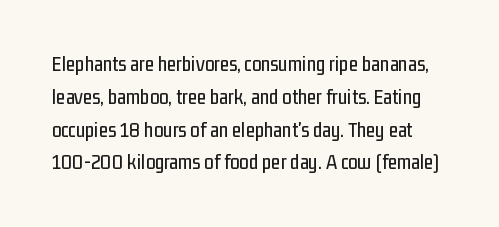
The image shows 21 px text type, upright; set normal line spacing (1.56x), normal letter spacing, not underlined.
